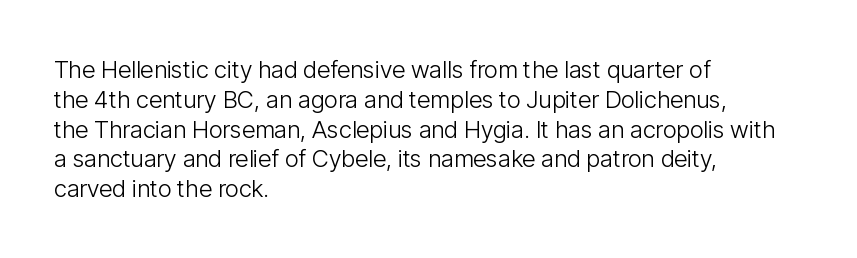
The image shows 24 px text type, upright; set left-aligned, line spacing 1.24x, normal letter spacing, not underlined.
